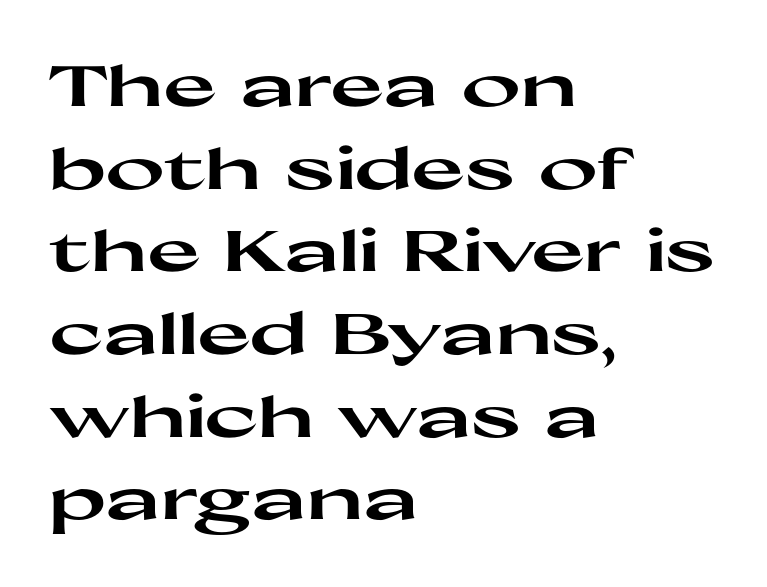
{"serif": "no", "italic": "no", "bold": "yes", "weight": "heavy", "width": "wide", "stroke_contrast": "high", "x_height": "medium", "monospaced": "no", "underline": "no", "align": "left", "line_spacing": "normal", "line_spacing_ratio": 1.45, "letter_spacing": "normal", "letter_spacing_em": 0.0, "glyph_px": 57}
